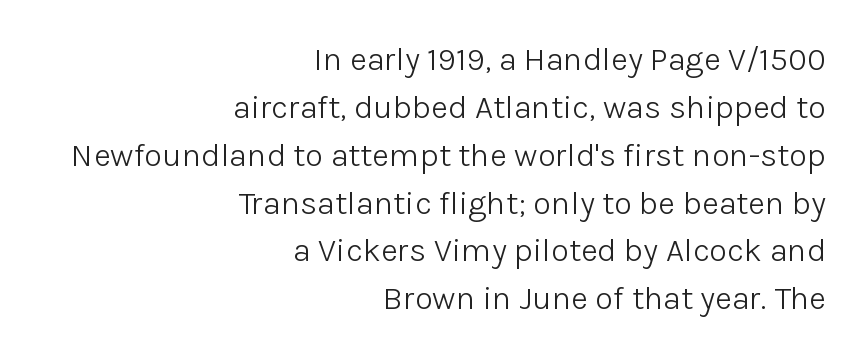
The image shows 33 px light sans-serif type, upright; set right-aligned, normal line spacing (1.45x), normal letter spacing, not underlined; low stroke contrast and a medium x-height.
